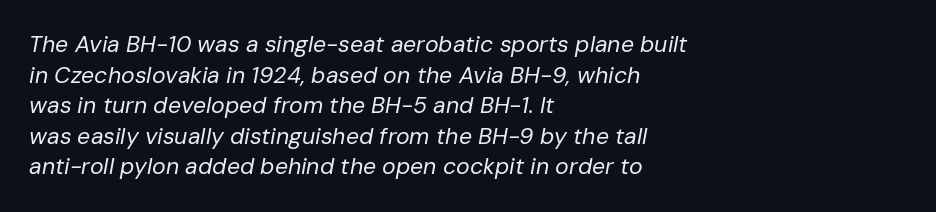
Q: Is the text bold? A: No.
Q: Is the text italic (slanted)? A: Yes, it leans right by about 10 degrees.
Q: Is the text underlined? A: No.
Q: How is the paragraph aligned? A: Left-aligned.
Q: Is the spacing between letters normal or unusually wide? A: Normal.
Q: Is the spacing between lines tight, normal or loose? A: Normal.
